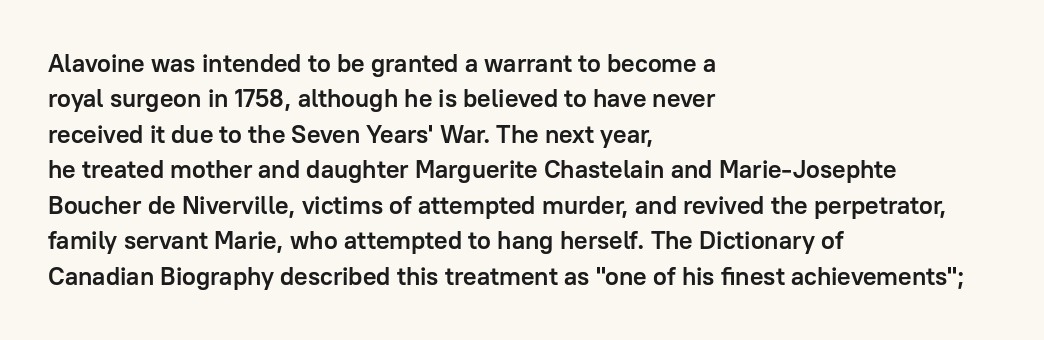
{"italic": "no", "bold": "yes", "underline": "no", "align": "left", "line_spacing": "normal", "line_spacing_ratio": 1.42, "letter_spacing": "normal", "letter_spacing_em": 0.0, "glyph_px": 25}
